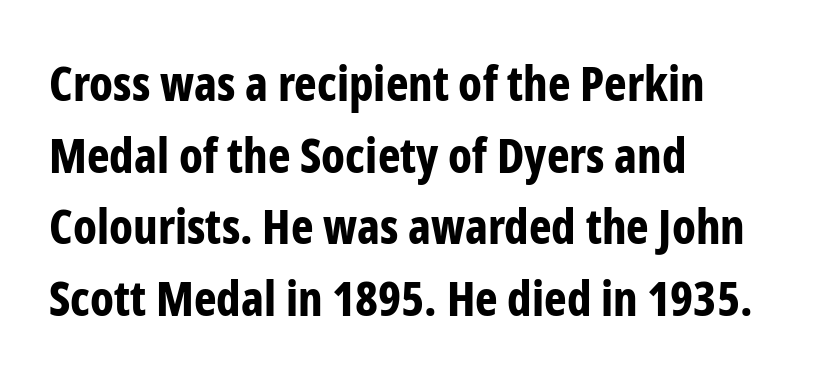
The gaps between neighbouring characters are ordinary and unremarkable. Each line starts at the same left margin while the right side varies. A full-strength bold gives these letters their thick strokes. Bare-footed words on every line. Honestly, the row spacing looks completely unremarkable. A typesetter would call this proportional, since set widths differ per character.
